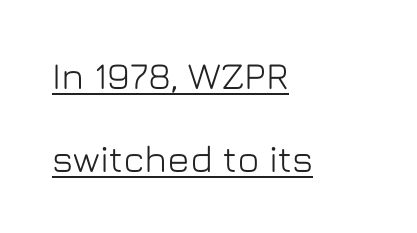
Q: Is the text italic (slanted)? A: No, it is upright.
Q: Is the typeface a serif or a sans-serif typeface? A: Sans-serif.
Q: Is the text underlined? A: Yes.
Q: How is the paragraph aligned? A: Left-aligned.
Q: Is the spacing between letters normal or unusually wide? A: Normal.
Q: Is the spacing between lines tight, normal or loose? A: Loose.
Q: Width (condensed, normal, or wide)? A: Normal.
Q: Stroke contrast? A: Low.
Q: x-height? A: Medium.
Q: Monospaced? A: No.
